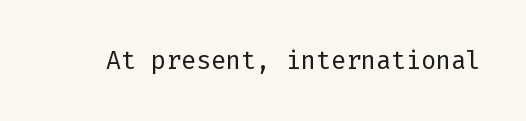
Q: Is the text bold? A: No.
Q: Is the text italic (slanted)? A: No, it is upright.
Q: Is the text underlined? A: No.
Q: Is the spacing between letters normal or unusually wide? A: Normal.
